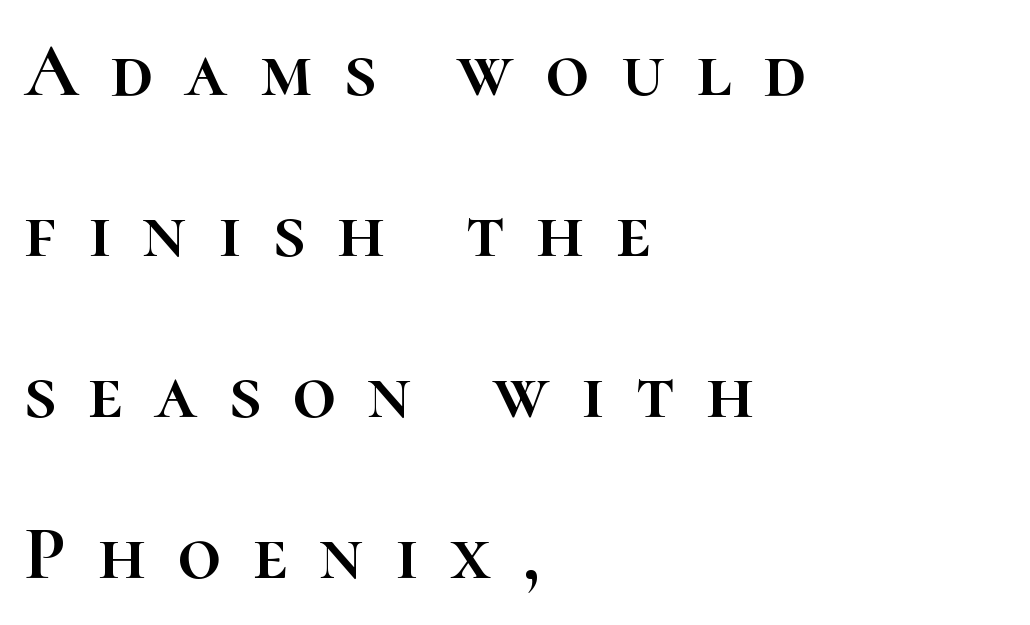
The image shows 76 px text type, upright; set left-aligned, loose line spacing (2.12x), unusually wide letter spacing (+0.42 em), not underlined; high stroke contrast and a medium x-height.
